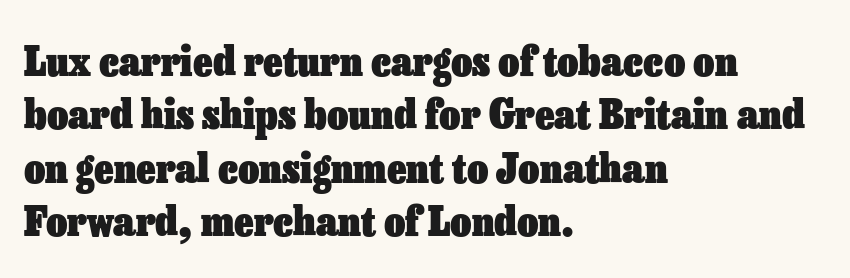
The lines are quadded left. Character widths vary here, with narrow letters taking less room than wide ones. Leading: standard. There is no visible air inserted between adjacent glyphs. How heavy is the stroke? Heavy — this is a bold.
